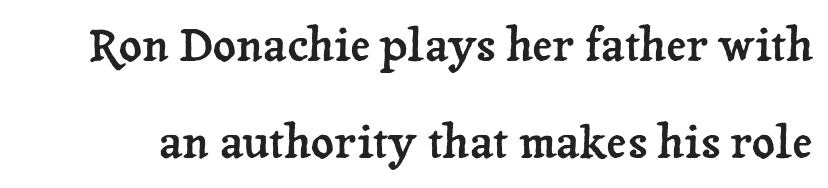
{"serif": "yes", "italic": "no", "width": "normal", "stroke_contrast": "low", "x_height": "medium", "monospaced": "no", "underline": "no", "line_spacing": "loose", "line_spacing_ratio": 2.15, "letter_spacing": "normal", "letter_spacing_em": 0.0, "glyph_px": 45}
